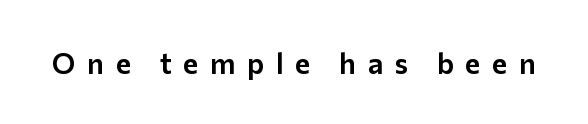
You could not count columns in this text — the font is proportionally spaced. Glyph-to-glyph distance is far greater than everyday printed text. Is there any slant? The stems are plumb. This sample uses a sans-serif face.
